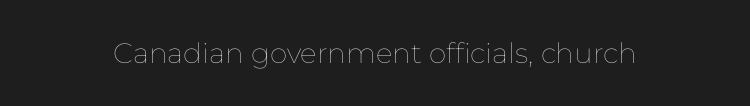
{"italic": "no", "bold": "no", "weight": "thin", "width": "normal", "stroke_contrast": "low", "x_height": "medium", "monospaced": "no", "underline": "no", "letter_spacing": "normal", "letter_spacing_em": 0.0, "glyph_px": 28}
